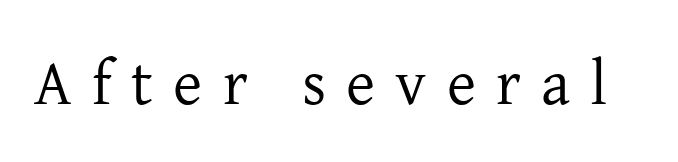
Q: Is the text bold? A: No.
Q: Is the text italic (slanted)? A: No, it is upright.
Q: Is the typeface a serif or a sans-serif typeface? A: Serif.
Q: Is the text underlined? A: No.
Q: Is the spacing between letters normal or unusually wide? A: Unusually wide.
Q: Width (condensed, normal, or wide)? A: Normal.
Q: Stroke contrast? A: Low.
Q: x-height? A: Medium.
Q: Monospaced? A: No.
